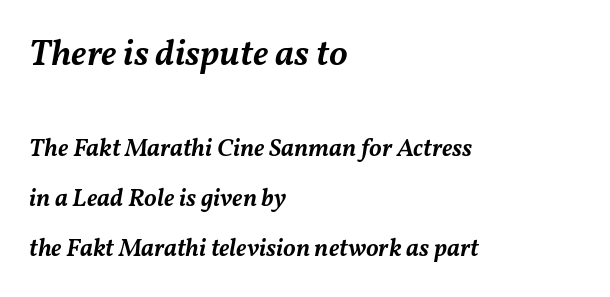
{"italic": "yes", "lean": "right", "slant_degrees": 11, "bold": "semi", "weight": "semibold", "width": "normal", "stroke_contrast": "medium", "x_height": "medium", "monospaced": "no", "underline": "no", "align": "left", "line_spacing": "loose", "line_spacing_ratio": 1.99, "letter_spacing": "normal", "letter_spacing_em": 0.0, "larger_block": "first", "size_ratio": 1.48, "glyph_px": 37}
